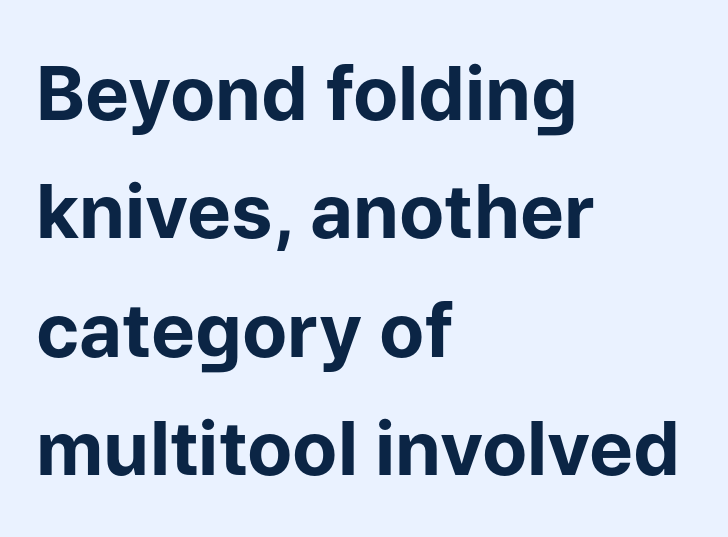
Q: Is the text bold? A: Yes.
Q: Is the text italic (slanted)? A: No, it is upright.
Q: Is the typeface a serif or a sans-serif typeface? A: Sans-serif.
Q: Is the text underlined? A: No.
Q: How is the paragraph aligned? A: Left-aligned.
Q: Is the spacing between letters normal or unusually wide? A: Normal.
Q: Is the spacing between lines tight, normal or loose? A: Normal.
Q: Width (condensed, normal, or wide)? A: Normal.
Q: Stroke contrast? A: Low.
Q: x-height? A: Medium.
Q: Monospaced? A: No.
